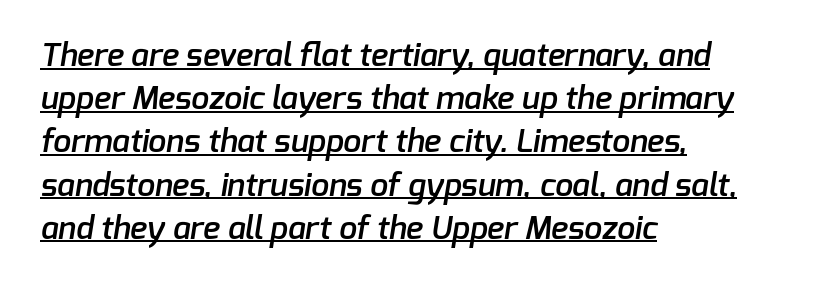
Q: Is the text bold? A: Semi-bold.
Q: Is the typeface a serif or a sans-serif typeface? A: Sans-serif.
Q: Is the text underlined? A: Yes.
Q: How is the paragraph aligned? A: Left-aligned.
Q: Is the spacing between letters normal or unusually wide? A: Normal.
Q: Is the spacing between lines tight, normal or loose? A: Normal.
Q: Width (condensed, normal, or wide)? A: Normal.
Q: Stroke contrast? A: Low.
Q: x-height? A: Medium.
Q: Monospaced? A: No.
